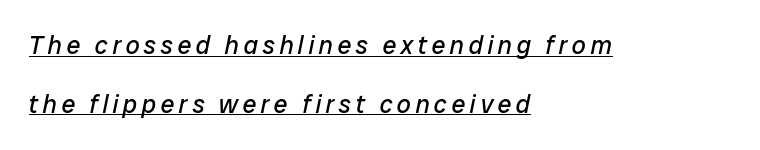
{"italic": "yes", "lean": "right", "slant_degrees": 12, "bold": "no", "underline": "yes", "align": "left", "line_spacing": "loose", "line_spacing_ratio": 2.35, "glyph_px": 25}
